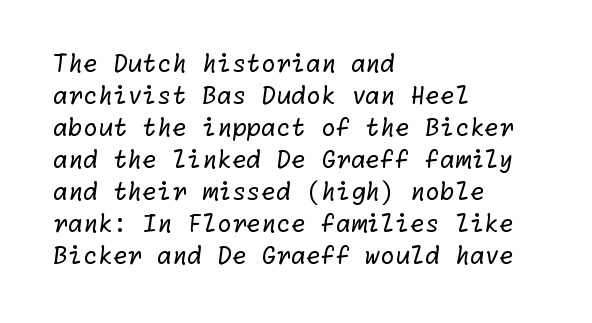
Q: Is the text bold? A: No.
Q: Is the text underlined? A: No.
Q: How is the paragraph aligned? A: Left-aligned.
Q: Is the spacing between letters normal or unusually wide? A: Normal.
Q: Is the spacing between lines tight, normal or loose? A: Normal.
